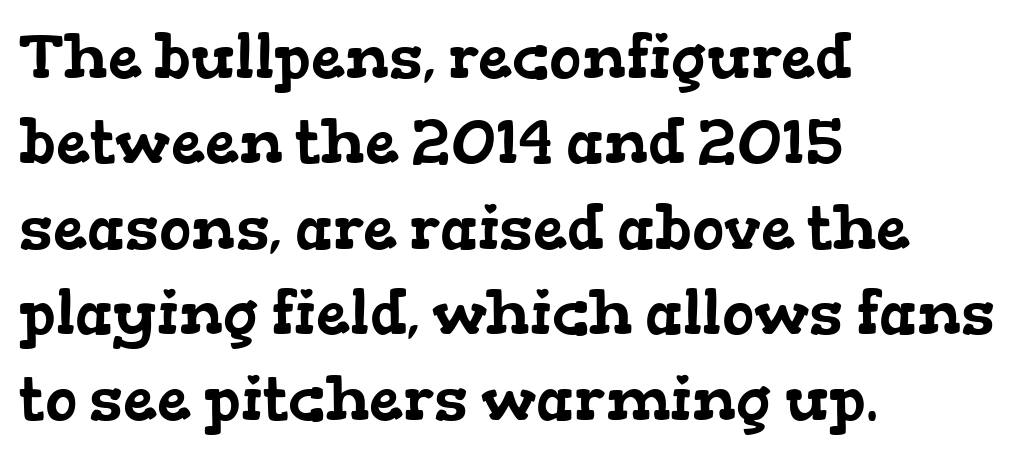
{"serif": "yes", "width": "wide", "stroke_contrast": "low", "x_height": "medium", "monospaced": "no", "underline": "no", "align": "left", "line_spacing": "normal", "line_spacing_ratio": 1.4, "letter_spacing": "normal", "letter_spacing_em": 0.0, "glyph_px": 61}
